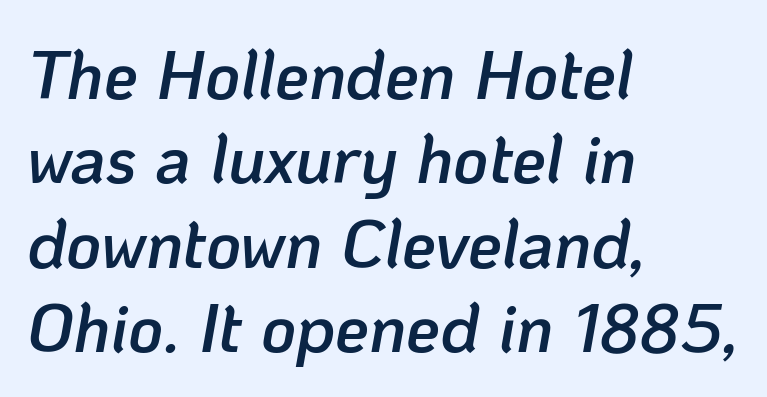
Q: Is the text bold? A: Semi-bold.
Q: Is the text italic (slanted)? A: Yes, it leans right by about 10 degrees.
Q: Is the text underlined? A: No.
Q: How is the paragraph aligned? A: Left-aligned.
Q: Is the spacing between letters normal or unusually wide? A: Normal.
Q: Width (condensed, normal, or wide)? A: Normal.
Q: Stroke contrast? A: Low.
Q: x-height? A: Medium.
Q: Monospaced? A: No.
